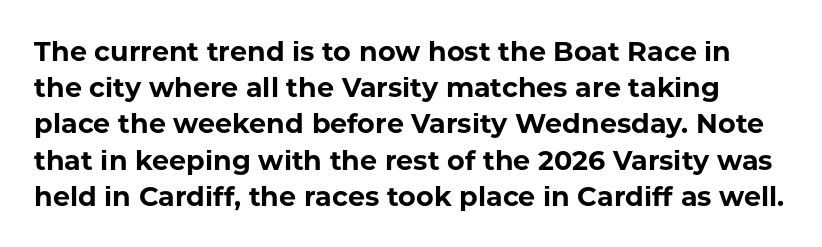
{"italic": "no", "bold": "yes", "underline": "no", "line_spacing": "normal", "line_spacing_ratio": 1.34, "letter_spacing": "normal", "letter_spacing_em": 0.0, "glyph_px": 27}
